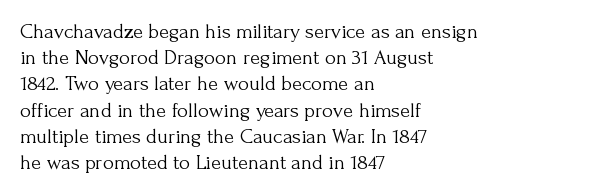
Q: Is the text bold? A: No.
Q: Is the text italic (slanted)? A: No, it is upright.
Q: Is the text underlined? A: No.
Q: How is the paragraph aligned? A: Left-aligned.
Q: Is the spacing between letters normal or unusually wide? A: Normal.
Q: Is the spacing between lines tight, normal or loose? A: Normal.
